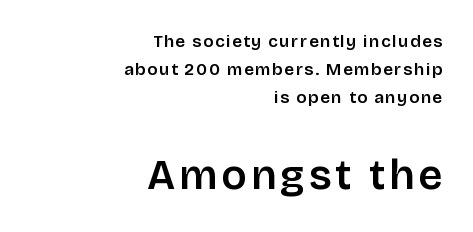
Q: Is the text italic (slanted)? A: No, it is upright.
Q: Is the typeface a serif or a sans-serif typeface? A: Sans-serif.
Q: Is the text underlined? A: No.
Q: How is the paragraph aligned? A: Right-aligned.
Q: Is the spacing between lines tight, normal or loose? A: Normal.
Q: Which block of text is set in a larger size, the first (top) or the second (bottom)? A: The second (bottom) one.
Q: Width (condensed, normal, or wide)? A: Normal.
Q: Stroke contrast? A: Low.
Q: x-height? A: Large.
Q: Monospaced? A: No.
